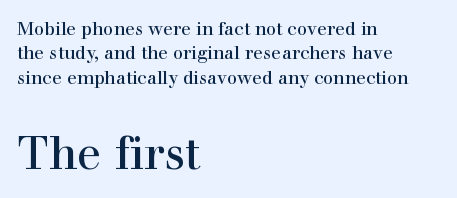
Q: Is the text italic (slanted)? A: No, it is upright.
Q: Is the typeface a serif or a sans-serif typeface? A: Serif.
Q: Is the text underlined? A: No.
Q: How is the paragraph aligned? A: Left-aligned.
Q: Is the spacing between letters normal or unusually wide? A: Normal.
Q: Is the spacing between lines tight, normal or loose? A: Normal.
Q: Which block of text is set in a larger size, the first (top) or the second (bottom)? A: The second (bottom) one.
Q: Width (condensed, normal, or wide)? A: Normal.
Q: x-height? A: Medium.
Q: Monospaced? A: No.
